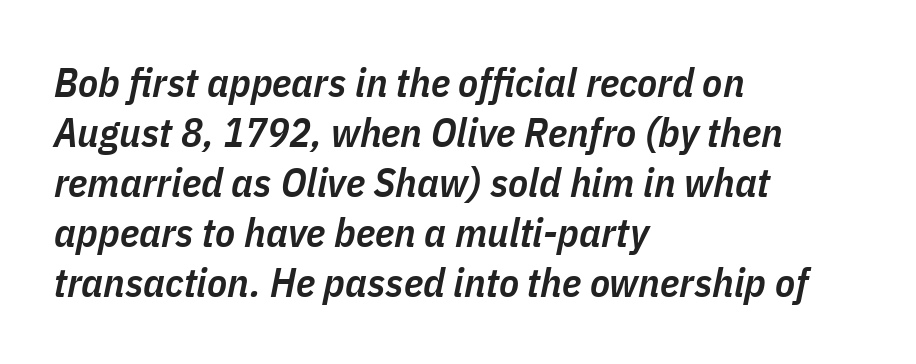
{"italic": "yes", "lean": "right", "slant_degrees": 11, "bold": "semi", "weight": "semibold", "width": "condensed", "stroke_contrast": "low", "x_height": "medium", "monospaced": "no", "underline": "no", "align": "left", "line_spacing_ratio": 1.22, "letter_spacing": "normal", "letter_spacing_em": 0.0, "glyph_px": 41}
